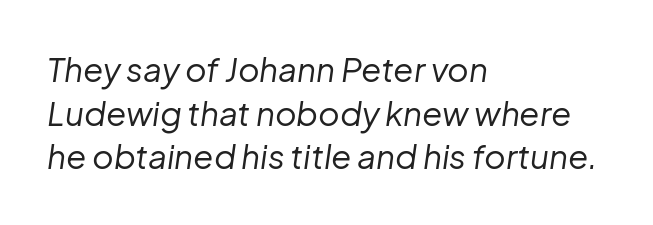
Q: Is the text bold? A: No.
Q: Is the text italic (slanted)? A: Yes, it leans right by about 8 degrees.
Q: Is the text underlined? A: No.
Q: How is the paragraph aligned? A: Left-aligned.
Q: Is the spacing between letters normal or unusually wide? A: Normal.
Q: Is the spacing between lines tight, normal or loose? A: Normal.
Q: Width (condensed, normal, or wide)? A: Normal.
Q: Stroke contrast? A: Low.
Q: x-height? A: Medium.
Q: Monospaced? A: No.
